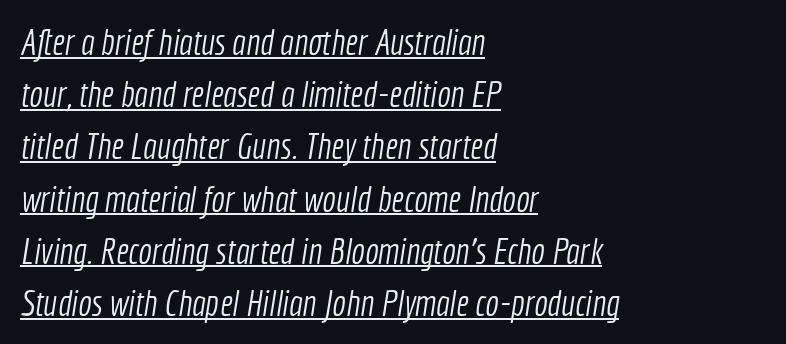
{"serif": "no", "bold": "no", "weight": "light", "width": "condensed", "x_height": "medium", "monospaced": "no", "underline": "yes", "align": "left", "line_spacing": "normal", "line_spacing_ratio": 1.45, "letter_spacing": "normal", "letter_spacing_em": 0.0, "glyph_px": 36}
